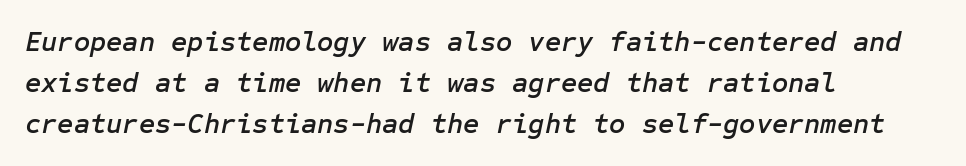
The image shows 28 px text type, italic (leaning right); set left-aligned, normal line spacing (1.46x), normal letter spacing, not underlined; low stroke contrast and a medium x-height.
